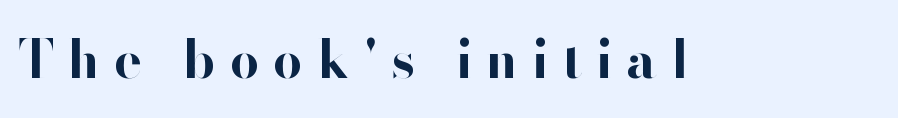
Q: Is the text bold? A: Yes.
Q: Is the text italic (slanted)? A: No, it is upright.
Q: Is the typeface a serif or a sans-serif typeface? A: Sans-serif.
Q: Is the text underlined? A: No.
Q: Is the spacing between letters normal or unusually wide? A: Unusually wide.
Q: Width (condensed, normal, or wide)? A: Normal.
Q: Stroke contrast? A: High.
Q: x-height? A: Small.
Q: Monospaced? A: No.
